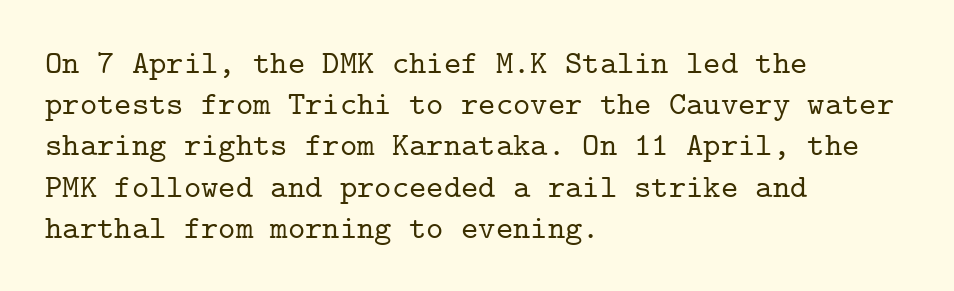
{"serif": "yes", "italic": "no", "width": "normal", "stroke_contrast": "low", "x_height": "medium", "monospaced": "yes", "underline": "no", "align": "left", "line_spacing": "normal", "line_spacing_ratio": 1.25, "letter_spacing": "normal", "letter_spacing_em": 0.0, "glyph_px": 33}
